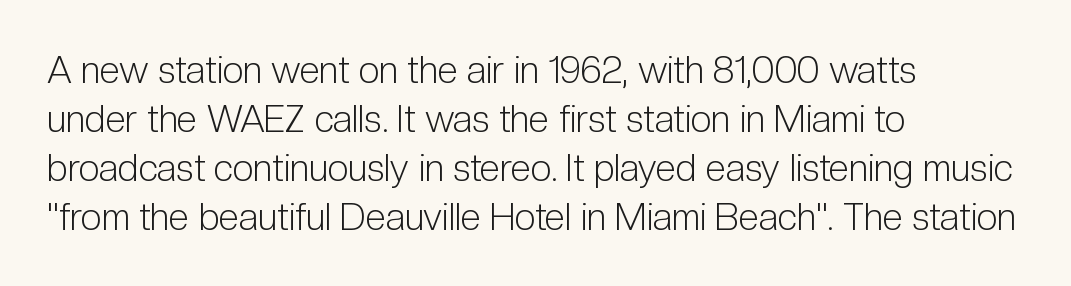
{"serif": "no", "italic": "no", "bold": "no", "weight": "light", "width": "condensed", "stroke_contrast": "low", "x_height": "medium", "monospaced": "no", "underline": "no", "align": "left", "line_spacing": "normal", "line_spacing_ratio": 1.32, "letter_spacing": "normal", "letter_spacing_em": 0.0, "glyph_px": 37}
